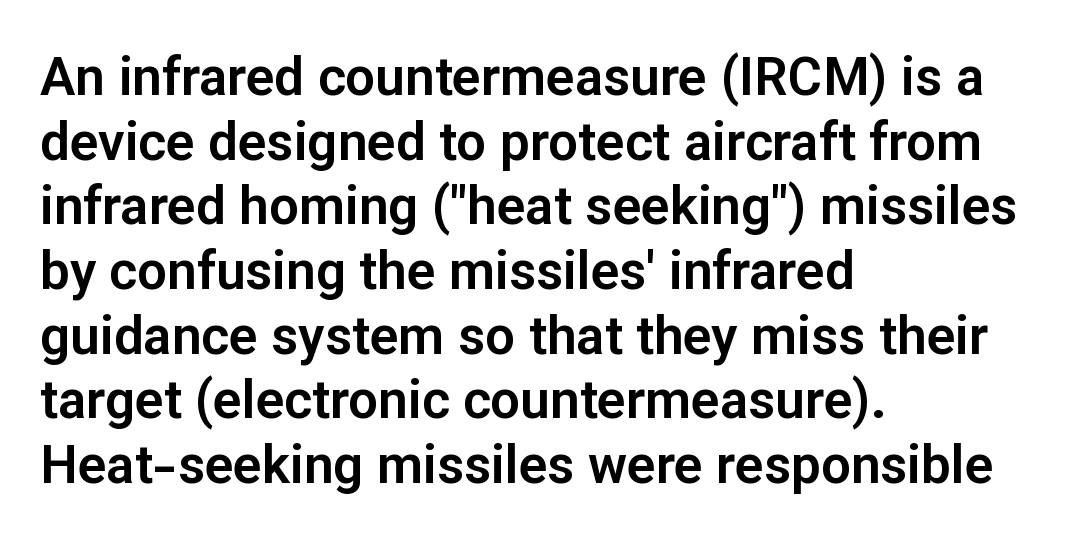
The image shows 53 px sans-serif type, upright; set left-aligned, line spacing 1.22x, normal letter spacing, not underlined; low stroke contrast and a medium x-height.
